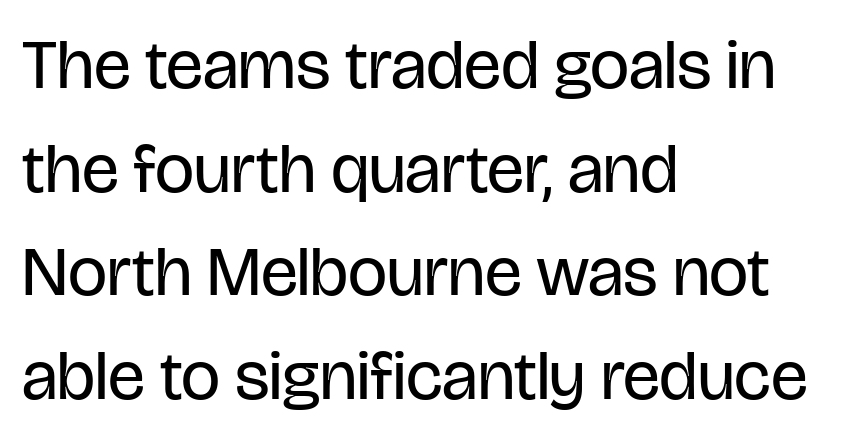
The image shows 70 px regular-weight, condensed sans-serif type, upright; set left-aligned, normal line spacing (1.48x), normal letter spacing, not underlined; low stroke contrast and a large x-height.
